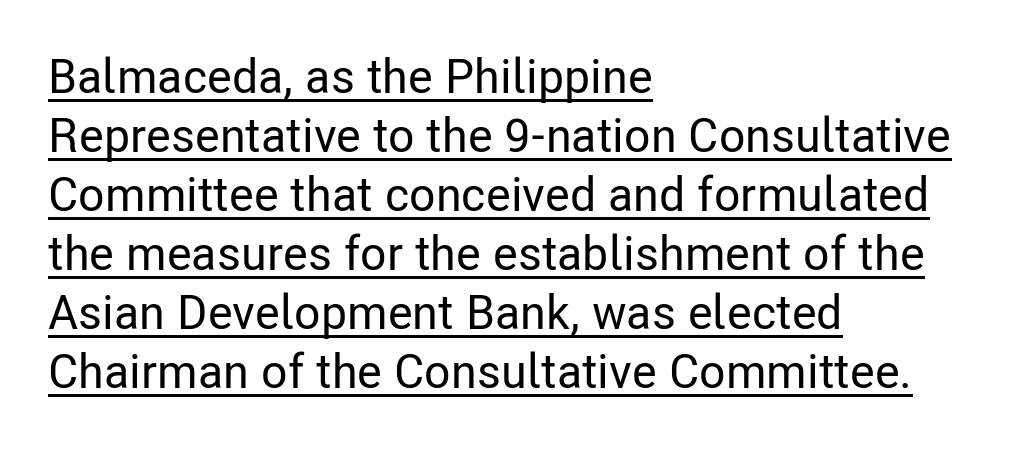
Q: Is the text italic (slanted)? A: No, it is upright.
Q: Is the typeface a serif or a sans-serif typeface? A: Sans-serif.
Q: Is the text underlined? A: Yes.
Q: How is the paragraph aligned? A: Left-aligned.
Q: Is the spacing between letters normal or unusually wide? A: Normal.
Q: Width (condensed, normal, or wide)? A: Condensed.
Q: Stroke contrast? A: Low.
Q: x-height? A: Medium.
Q: Monospaced? A: No.
